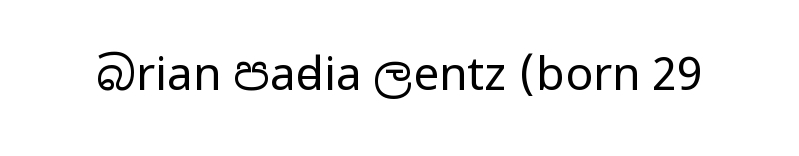
The passage shown is not bold in any degree. Does extra space separate the letters? No, they use regular spacing. Does the lettering tilt? It doesn't — this is upright. The glyphs are unaccompanied by any horizontal stroke below them. The typeface chosen for these lines omits serifs.
